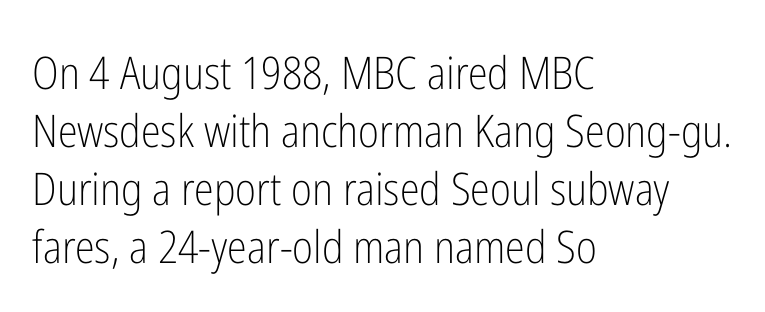
{"serif": "no", "italic": "no", "bold": "no", "weight": "light", "width": "condensed", "stroke_contrast": "low", "x_height": "medium", "monospaced": "no", "underline": "no", "align": "left", "line_spacing": "normal", "line_spacing_ratio": 1.29, "letter_spacing": "normal", "letter_spacing_em": 0.0, "glyph_px": 45}
